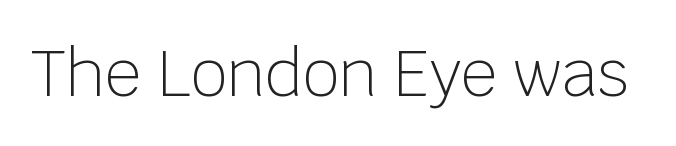
{"serif": "no", "italic": "no", "bold": "no", "weight": "light", "width": "normal", "stroke_contrast": "low", "x_height": "large", "monospaced": "no", "underline": "no", "letter_spacing": "normal", "letter_spacing_em": 0.0, "glyph_px": 64}
